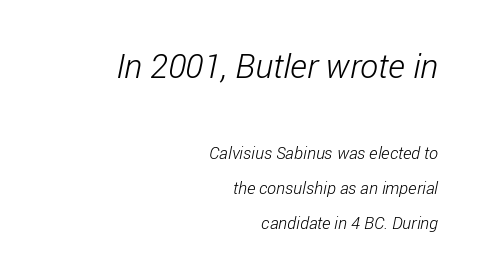
The typeface has the unassuming heft of standard copy or less. Quick note: underline off. A student would call this right alignment; a typographer would say flush right, rag left. The passage shown is typed in a proportional face where columns would drift. The rendering keeps characters at their native spacing. Nothing sits at the stroke ends, so this counts as sans-serif.
